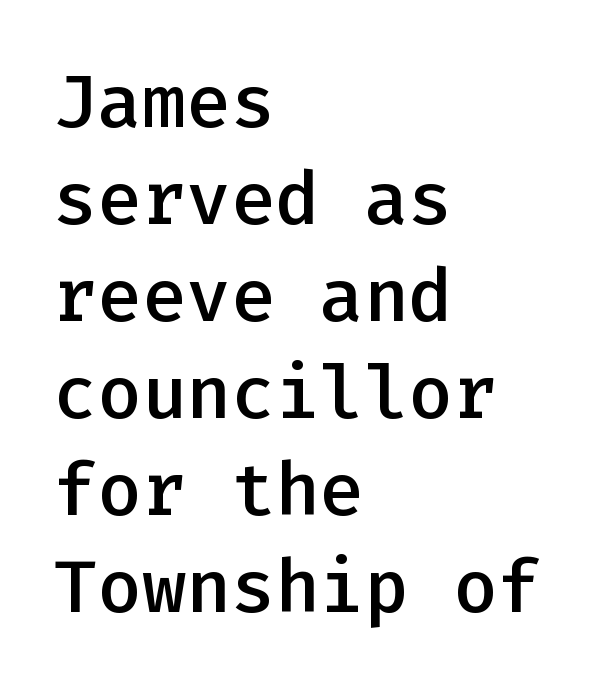
{"serif": "no", "italic": "no", "bold": "semi", "weight": "semibold", "width": "normal", "stroke_contrast": "low", "x_height": "medium", "monospaced": "yes", "underline": "no", "align": "left", "line_spacing": "normal", "line_spacing_ratio": 1.31, "letter_spacing": "normal", "letter_spacing_em": 0.0, "glyph_px": 74}
